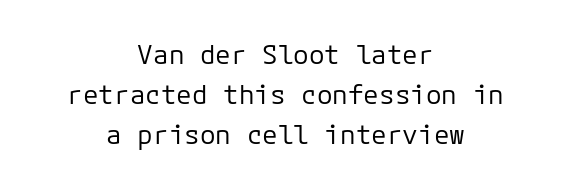
{"italic": "no", "bold": "no", "underline": "no", "align": "center", "line_spacing": "normal", "line_spacing_ratio": 1.54, "letter_spacing": "normal", "letter_spacing_em": 0.0, "glyph_px": 26}
